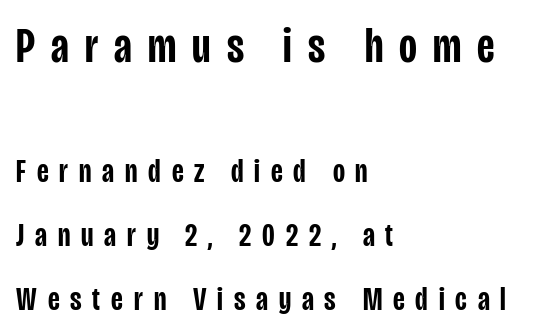
{"serif": "no", "italic": "no", "bold": "semi", "weight": "semibold", "width": "condensed", "stroke_contrast": "low", "x_height": "large", "monospaced": "no", "underline": "no", "align": "left", "line_spacing": "loose", "line_spacing_ratio": 1.95, "letter_spacing": "wide", "letter_spacing_em": 0.33, "larger_block": "first", "size_ratio": 1.48, "glyph_px": 49}
